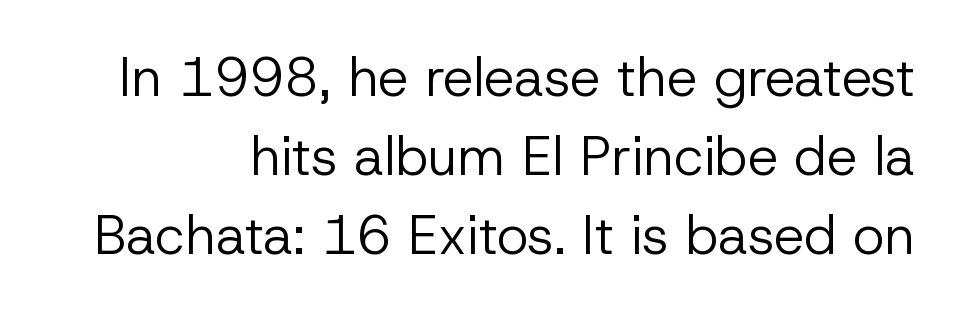
The image shows 54 px regular-weight sans-serif type, upright; set normal line spacing (1.46x), normal letter spacing, not underlined; low stroke contrast and a medium x-height.
